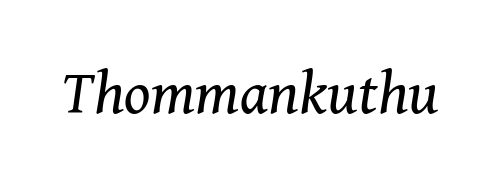
The foot of each line stays bare and open. In terms of letterspacing, this is plain default setting. Ink coverage per letter is moderate at most. The passage shown is typed in a proportional face where columns would drift. Classification — serif.
